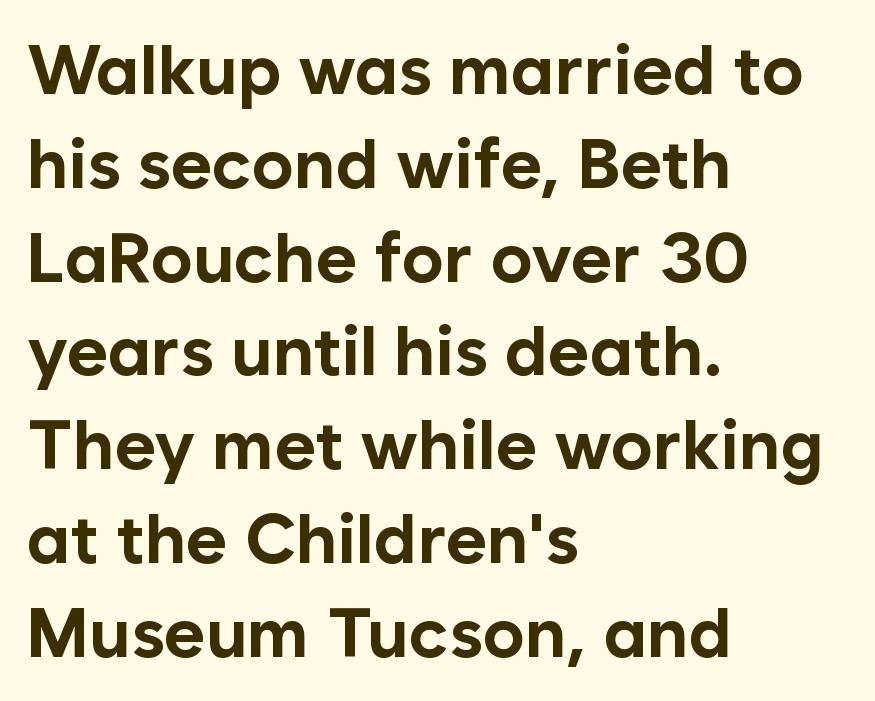
Q: Is the text bold? A: Yes.
Q: Is the text italic (slanted)? A: No, it is upright.
Q: Is the typeface a serif or a sans-serif typeface? A: Sans-serif.
Q: Is the text underlined? A: No.
Q: How is the paragraph aligned? A: Left-aligned.
Q: Is the spacing between letters normal or unusually wide? A: Normal.
Q: Is the spacing between lines tight, normal or loose? A: Normal.
Q: Width (condensed, normal, or wide)? A: Normal.
Q: Stroke contrast? A: Low.
Q: x-height? A: Medium.
Q: Monospaced? A: No.
